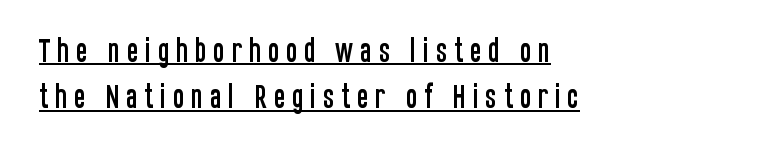
Notice how the passage keeps a crisp vertical edge on the left only. The face used here is rendered with a markedly widened letterfit. Descenders here cross a horizontal rule under the line. A typesetter would mark this as roman, not italic.
